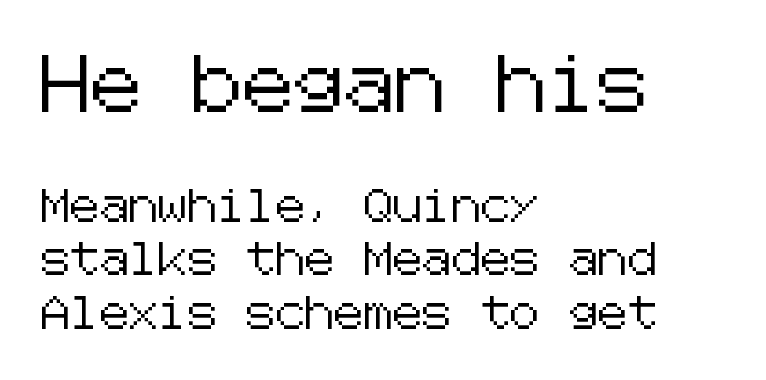
{"serif": "no", "italic": "no", "width": "normal", "stroke_contrast": "low", "x_height": "medium", "underline": "no", "align": "left", "line_spacing": "normal", "line_spacing_ratio": 1.63, "letter_spacing": "normal", "letter_spacing_em": 0.0, "larger_block": "first", "size_ratio": 1.73, "glyph_px": 57}
